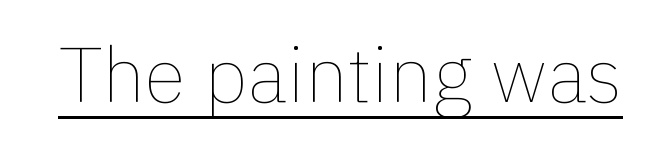
Quick note: not italic, upright. A continuous stroke trails under the words, as in a hyperlink. The face looks like a standard text weight, possibly lighter. A typesetter would call this proportional, since set widths differ per character.
